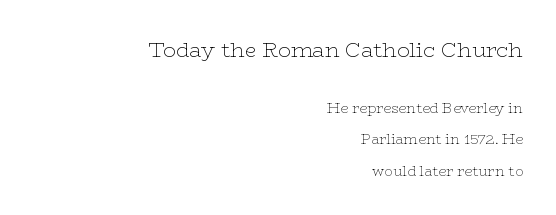
The image shows 21 px text type, upright; set right-aligned, loose line spacing (2.24x), normal letter spacing, not underlined; the first (top) block is 1.5x larger.
